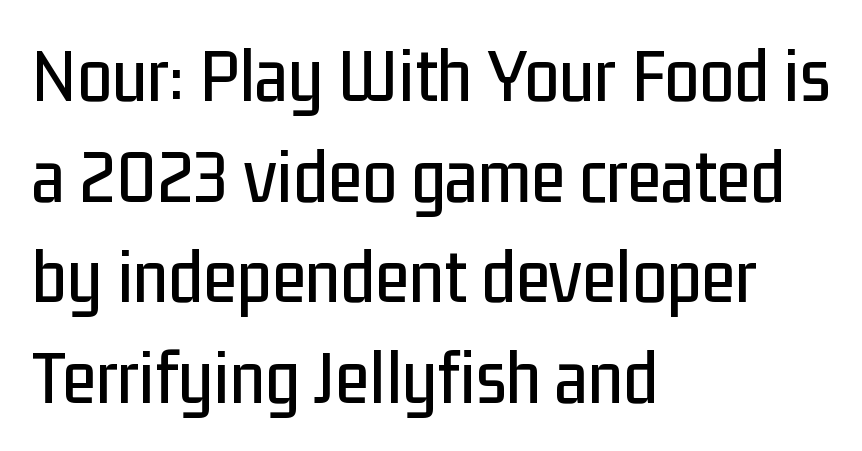
The image shows 78 px condensed sans-serif type, upright; set left-aligned, normal line spacing (1.29x), normal letter spacing, not underlined; low stroke contrast and a medium x-height.
